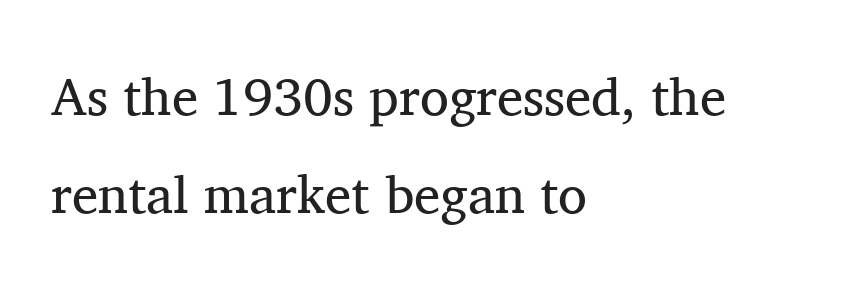
Characters remain perfectly vertical along every line. Heft: none added — not bold. The compositor pushed each line to the left boundary. What stands out about the letter spacing? Nothing — it is the standard amount. Note the varied advance widths — an 'i' is clearly narrower than an 'm'. Letterform terminals end in serifs throughout the passage.
